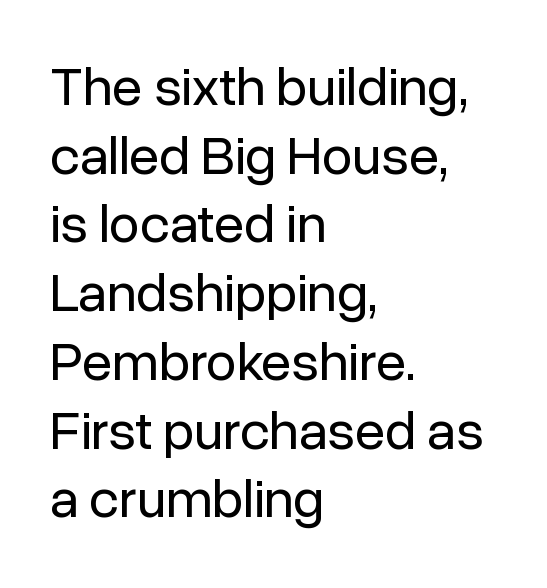
The image shows 55 px regular-weight sans-serif type, upright; set left-aligned, normal line spacing (1.25x), normal letter spacing, not underlined; low stroke contrast and a medium x-height.
